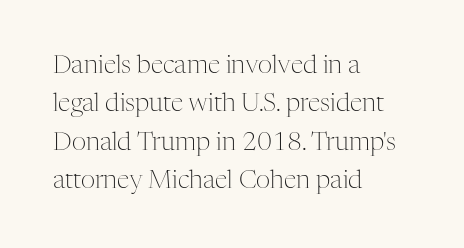
{"italic": "no", "bold": "no", "underline": "no", "align": "left", "line_spacing": "normal", "line_spacing_ratio": 1.54, "letter_spacing": "normal", "letter_spacing_em": 0.0, "glyph_px": 25}
